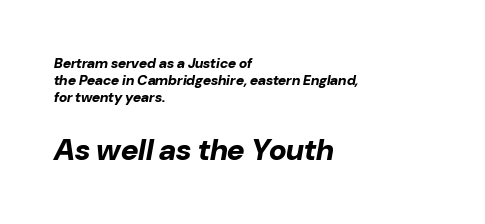
Q: Is the text bold? A: Yes.
Q: Is the text italic (slanted)? A: Yes, it leans right by about 10 degrees.
Q: Is the text underlined? A: No.
Q: How is the paragraph aligned? A: Left-aligned.
Q: Is the spacing between letters normal or unusually wide? A: Normal.
Q: Which block of text is set in a larger size, the first (top) or the second (bottom)? A: The second (bottom) one.
Q: Width (condensed, normal, or wide)? A: Normal.
Q: Stroke contrast? A: Low.
Q: x-height? A: Medium.
Q: Monospaced? A: No.
